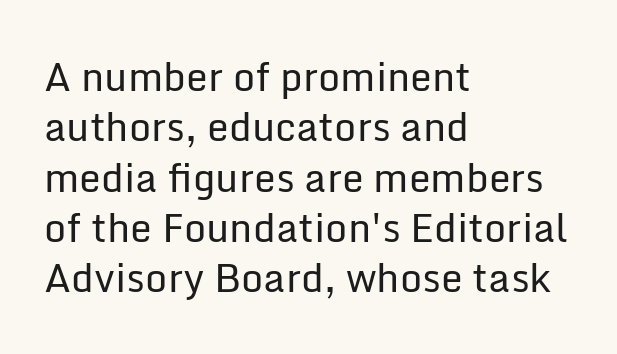
{"serif": "no", "italic": "no", "bold": "no", "weight": "regular", "width": "normal", "stroke_contrast": "low", "x_height": "medium", "monospaced": "no", "underline": "no", "align": "left", "line_spacing": "normal", "line_spacing_ratio": 1.29, "letter_spacing": "normal", "letter_spacing_em": 0.0, "glyph_px": 39}
